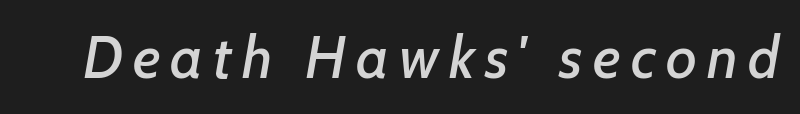
{"italic": "yes", "lean": "right", "slant_degrees": 7, "width": "normal", "stroke_contrast": "low", "x_height": "medium", "monospaced": "no", "underline": "no", "glyph_px": 59}
